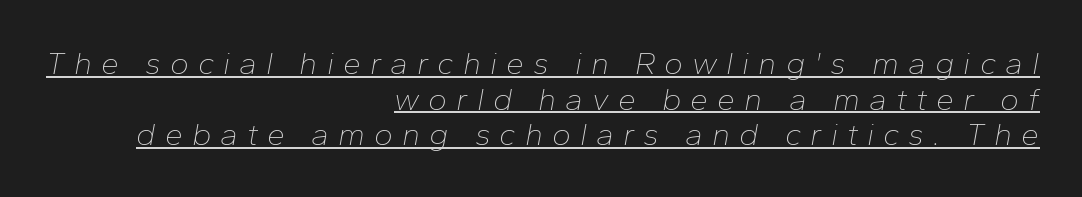
The image shows 32 px thin type, italic (leaning right); set right-aligned, tight line spacing (1.11x), unusually wide letter spacing (+0.28 em), underlined; low stroke contrast and a medium x-height.
